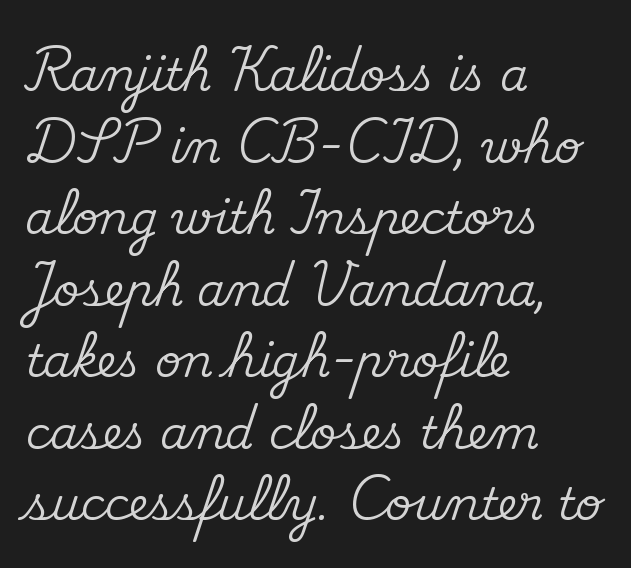
Each letter keeps its own natural width here, so spacing adapts to shape. Rows of type keep a routine distance in the vertical direction. Letterform terminals end in serifs throughout the passage. Caption: multi-line text, flush left, ragged right.
